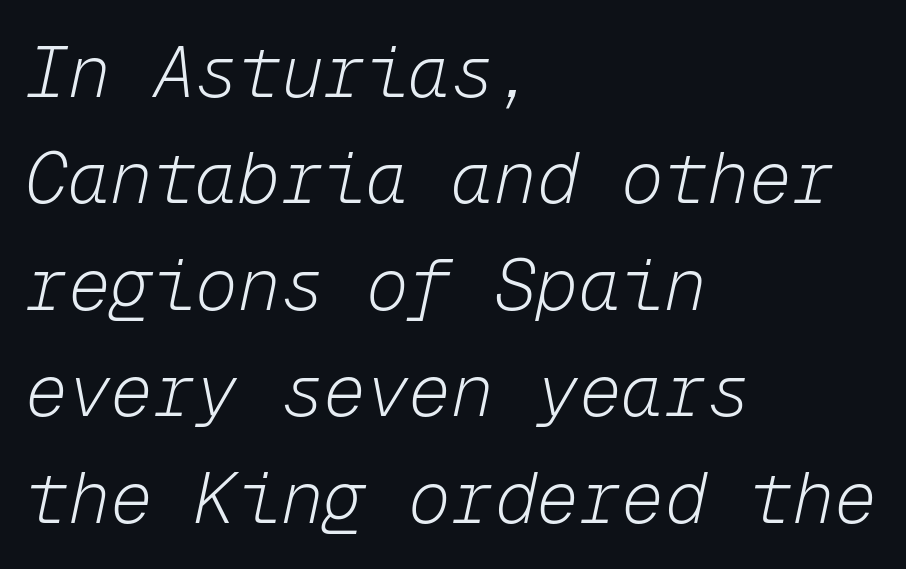
The image shows 71 px light type, italic (leaning right), monospaced; set left-aligned, normal line spacing (1.5x), normal letter spacing, not underlined; low stroke contrast and a medium x-height.
